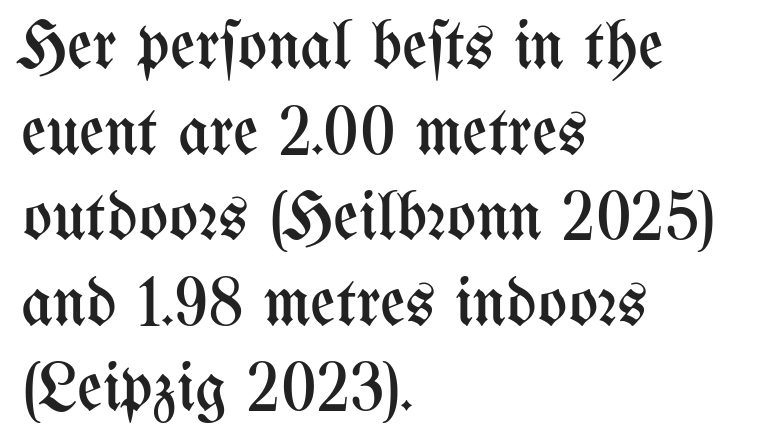
Q: Is the text bold? A: No.
Q: Is the text italic (slanted)? A: No, it is upright.
Q: Is the text underlined? A: No.
Q: How is the paragraph aligned? A: Left-aligned.
Q: Is the spacing between letters normal or unusually wide? A: Normal.
Q: Width (condensed, normal, or wide)? A: Condensed.
Q: Stroke contrast? A: Medium.
Q: x-height? A: Medium.
Q: Monospaced? A: No.
